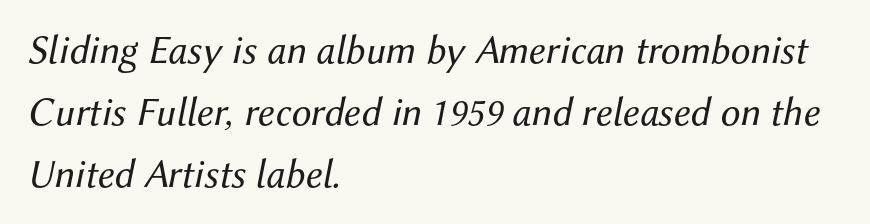
Q: Is the text bold? A: No.
Q: Is the text italic (slanted)? A: Yes, it leans right by about 12 degrees.
Q: Is the text underlined? A: No.
Q: How is the paragraph aligned? A: Left-aligned.
Q: Is the spacing between letters normal or unusually wide? A: Normal.
Q: Is the spacing between lines tight, normal or loose? A: Normal.
Q: Width (condensed, normal, or wide)? A: Normal.
Q: Stroke contrast? A: Medium.
Q: x-height? A: Medium.
Q: Monospaced? A: No.
